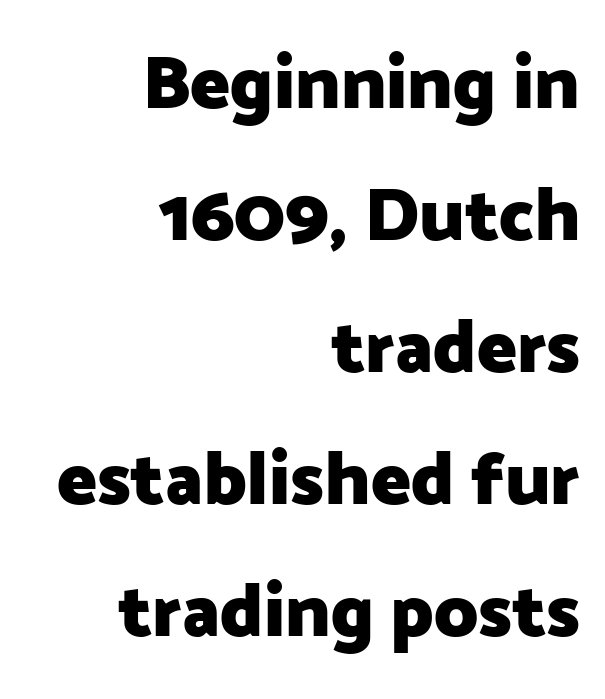
The image shows 75 px heavy sans-serif type, upright; set right-aligned, line spacing 1.76x, normal letter spacing, not underlined; low stroke contrast and a medium x-height.
